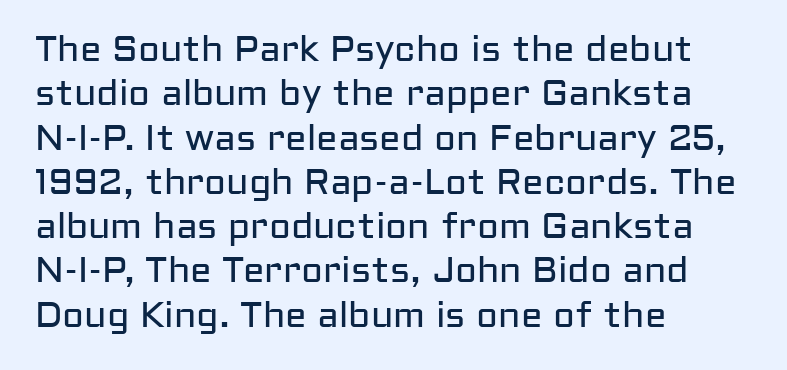
{"serif": "no", "italic": "no", "bold": "no", "weight": "regular", "width": "normal", "stroke_contrast": "low", "x_height": "medium", "monospaced": "no", "underline": "no", "align": "left", "line_spacing_ratio": 1.23, "letter_spacing": "normal", "letter_spacing_em": 0.0, "glyph_px": 36}
